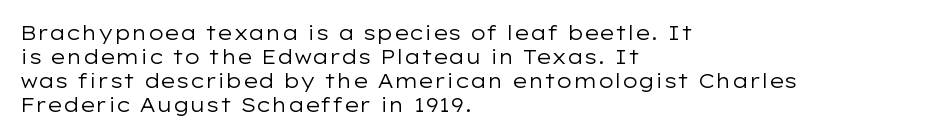
The image shows 20 px text type, upright; set left-aligned, line spacing 1.2x, normal letter spacing, not underlined.
